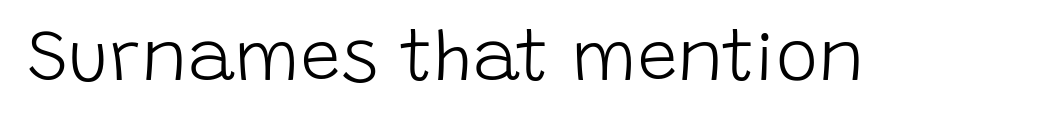
The image shows 71 px light sans-serif type, upright; set normal letter spacing, not underlined; low stroke contrast and a large x-height.
